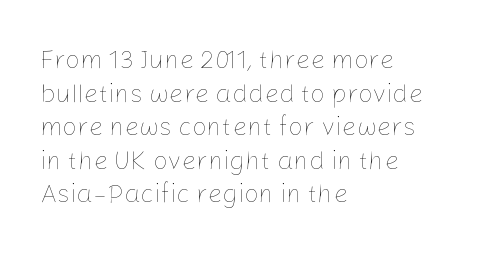
The image shows 26 px text type, upright; set left-aligned, normal line spacing (1.29x), normal letter spacing, not underlined.
